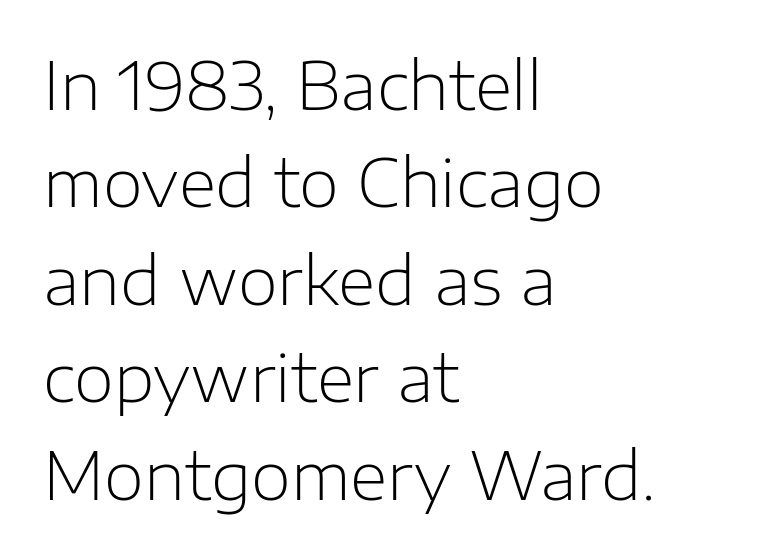
{"serif": "no", "italic": "no", "bold": "no", "weight": "light", "width": "normal", "stroke_contrast": "low", "x_height": "medium", "monospaced": "no", "underline": "no", "align": "left", "line_spacing": "normal", "line_spacing_ratio": 1.5, "letter_spacing": "normal", "letter_spacing_em": 0.0, "glyph_px": 65}
